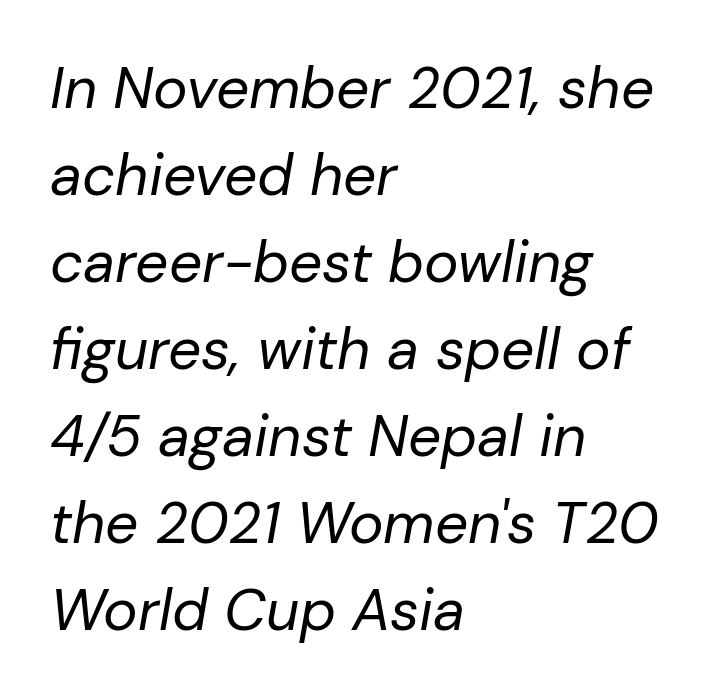
Vertically, the passage feels balanced, rows spaced as you'd expect. Heaviness? Minimal to ordinary, like unemphasized prose. The whole block is typeset with a tilt. Bare-footed words on every line. Typeset ragged right — the left edge is the straight one.
